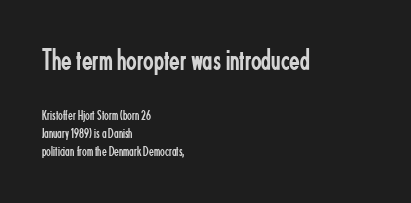
{"serif": "no", "italic": "no", "bold": "no", "weight": "regular", "width": "condensed", "stroke_contrast": "low", "x_height": "small", "monospaced": "no", "underline": "no", "align": "left", "line_spacing": "normal", "line_spacing_ratio": 1.3, "letter_spacing": "normal", "letter_spacing_em": 0.0, "larger_block": "first", "size_ratio": 2.21, "glyph_px": 31}
